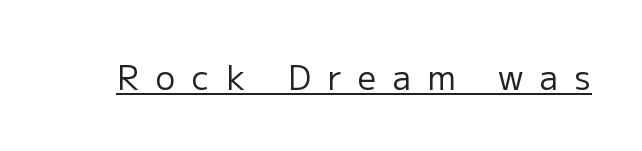
Beneath each row of characters lies a ruled line. This is not heavy type; no bold has been used. The face used here is a sans, in the tradition of grotesques and geometrics. Caption: expanded tracking, letters set apart.
